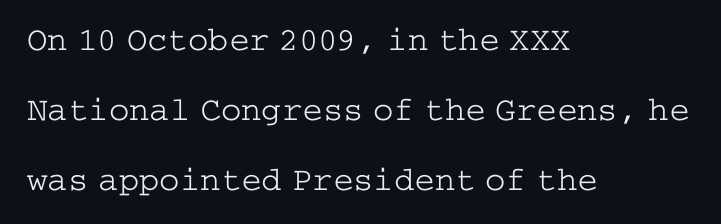
The image shows 34 px light, wide serif type, upright; set left-aligned, loose line spacing (2.06x), normal letter spacing, not underlined; low stroke contrast and a medium x-height.
